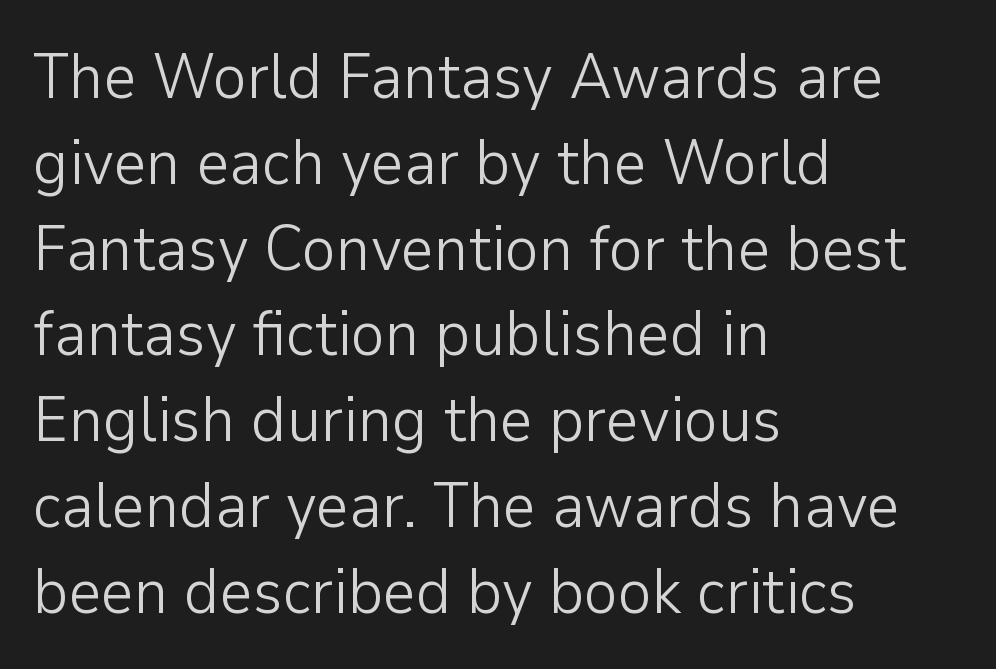
Q: Is the text bold? A: No.
Q: Is the text italic (slanted)? A: No, it is upright.
Q: Is the typeface a serif or a sans-serif typeface? A: Sans-serif.
Q: Is the text underlined? A: No.
Q: How is the paragraph aligned? A: Left-aligned.
Q: Is the spacing between letters normal or unusually wide? A: Normal.
Q: Is the spacing between lines tight, normal or loose? A: Normal.
Q: Width (condensed, normal, or wide)? A: Normal.
Q: Stroke contrast? A: Low.
Q: x-height? A: Medium.
Q: Monospaced? A: No.
